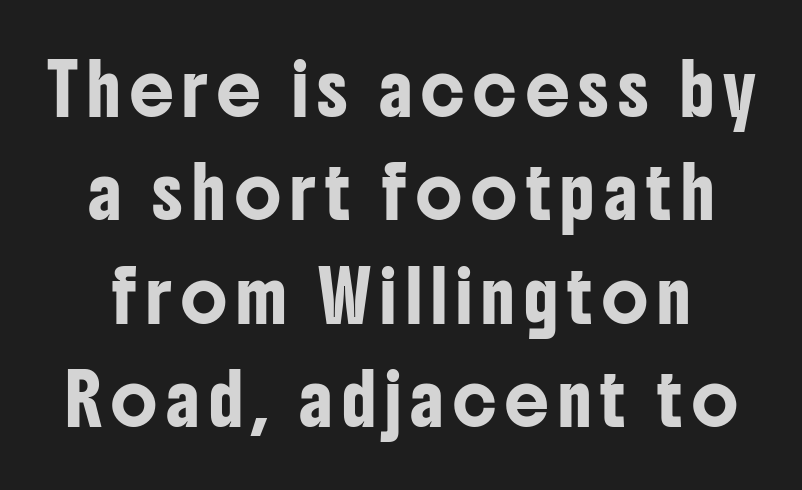
{"serif": "no", "italic": "no", "width": "condensed", "stroke_contrast": "low", "x_height": "medium", "monospaced": "no", "underline": "no", "line_spacing": "loose", "line_spacing_ratio": 2.11, "glyph_px": 49}
